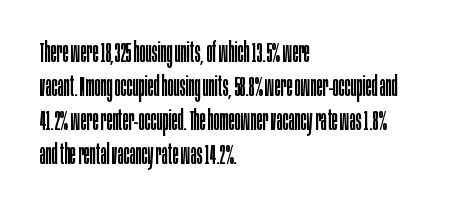
The image shows 28 px regular-weight, condensed sans-serif type, upright; set left-aligned, line spacing 1.21x, normal letter spacing, not underlined; low stroke contrast and a large x-height.
